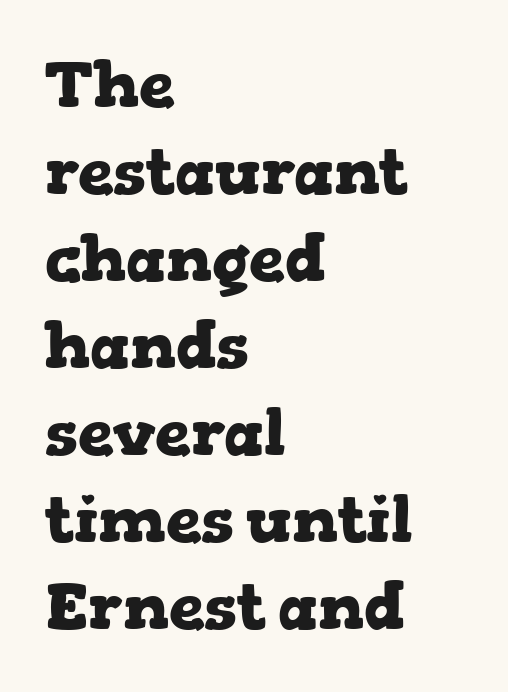
{"serif": "yes", "italic": "no", "bold": "yes", "weight": "heavy", "width": "wide", "stroke_contrast": "low", "x_height": "medium", "monospaced": "no", "underline": "no", "align": "left", "line_spacing": "normal", "line_spacing_ratio": 1.36, "letter_spacing": "normal", "letter_spacing_em": 0.0, "glyph_px": 64}
